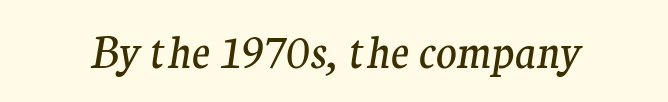
{"serif": "yes", "italic": "yes", "lean": "right", "slant_degrees": 9, "bold": "no", "weight": "regular", "width": "normal", "stroke_contrast": "medium", "x_height": "medium", "monospaced": "no", "underline": "no", "letter_spacing": "normal", "letter_spacing_em": 0.0, "glyph_px": 43}
